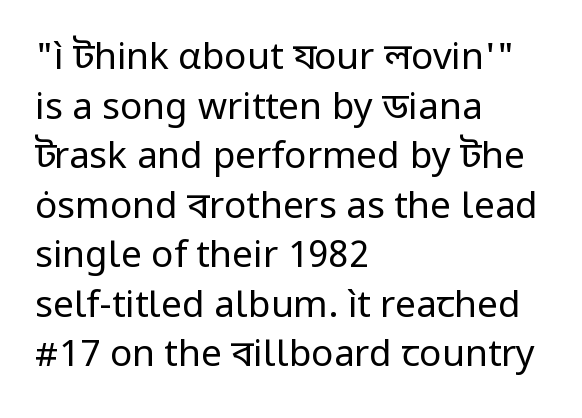
The image shows 37 px regular-weight sans-serif type, upright; set left-aligned, normal line spacing (1.34x), normal letter spacing, not underlined; low stroke contrast and a medium x-height.
